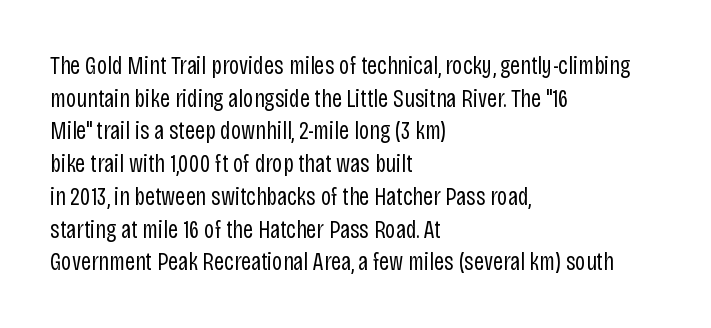
The image shows 25 px text type, upright; set left-aligned, normal line spacing (1.31x), normal letter spacing, not underlined.
